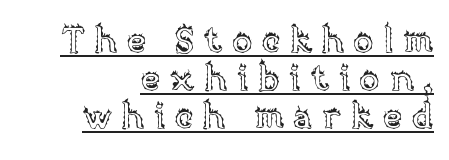
{"italic": "no", "width": "normal", "x_height": "large", "monospaced": "no", "underline": "yes", "align": "right", "line_spacing": "tight", "line_spacing_ratio": 1.06, "letter_spacing": "wide", "letter_spacing_em": 0.27, "glyph_px": 36}
